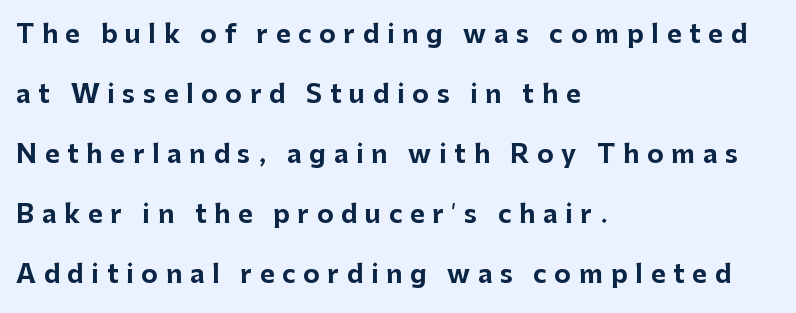
Horizontal bands of white between lines are thick stripes. Beneath every word, the page is bare. These lines carry a lot of weight — the face is fully bold. The ragged edge is on the right, which tells us the setting is flush left.
